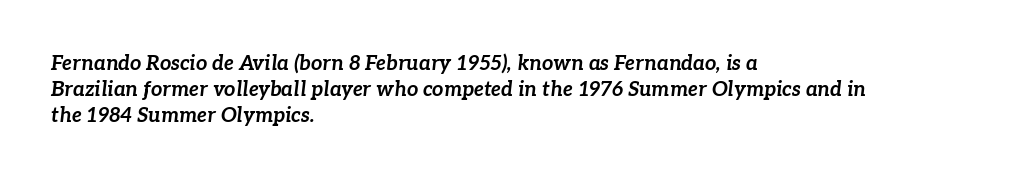
{"italic": "yes", "lean": "right", "slant_degrees": 7, "bold": "yes", "underline": "no", "align": "left", "line_spacing": "normal", "line_spacing_ratio": 1.31, "letter_spacing": "normal", "letter_spacing_em": 0.0, "glyph_px": 20}
